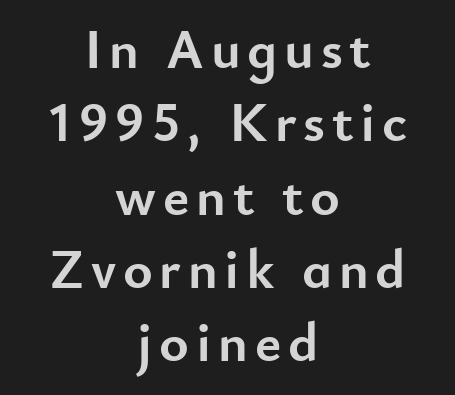
Q: Is the text bold? A: Yes.
Q: Is the text italic (slanted)? A: No, it is upright.
Q: Is the typeface a serif or a sans-serif typeface? A: Sans-serif.
Q: Is the text underlined? A: No.
Q: How is the paragraph aligned? A: Centered.
Q: Is the spacing between lines tight, normal or loose? A: Normal.
Q: Width (condensed, normal, or wide)? A: Normal.
Q: Stroke contrast? A: Low.
Q: x-height? A: Small.
Q: Monospaced? A: No.
